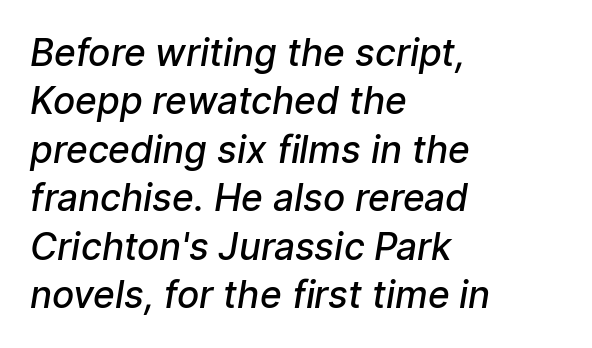
The image shows 37 px semibold sans-serif type; set left-aligned, normal line spacing (1.31x), normal letter spacing, not underlined; low stroke contrast and a medium x-height.
